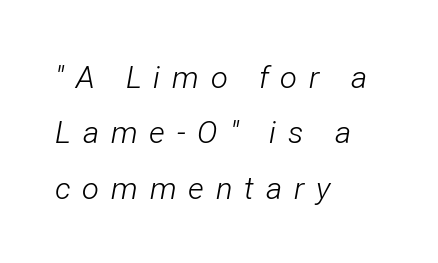
Loose tracking; the words dissolve into strings of separated letters. The letters advance in unequal steps, a hallmark of proportional type. Stroke thickness stays within the range of a standard reading face or lighter. Does the lettering tilt? It does — this is italic.
